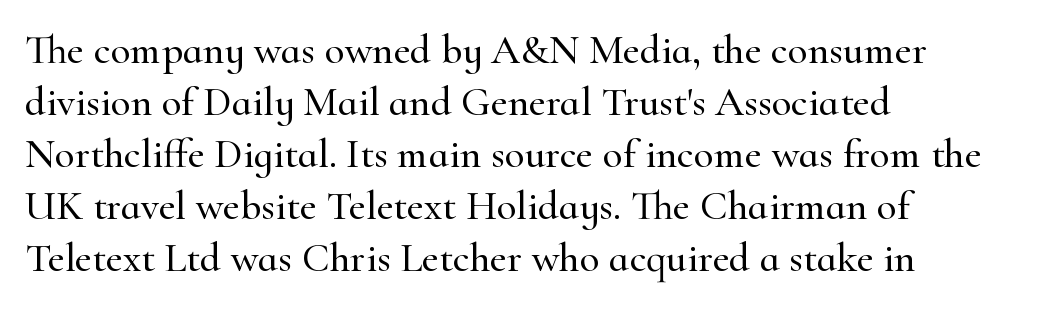
Where is the straight margin? On the left. The line-height multiplier appears to be the usual default. You could not count columns in this text — the font is proportionally spaced. Serifs: yes, visible at the terminals of the letterforms. Between one letter and the next there's only the usual sliver of space.
